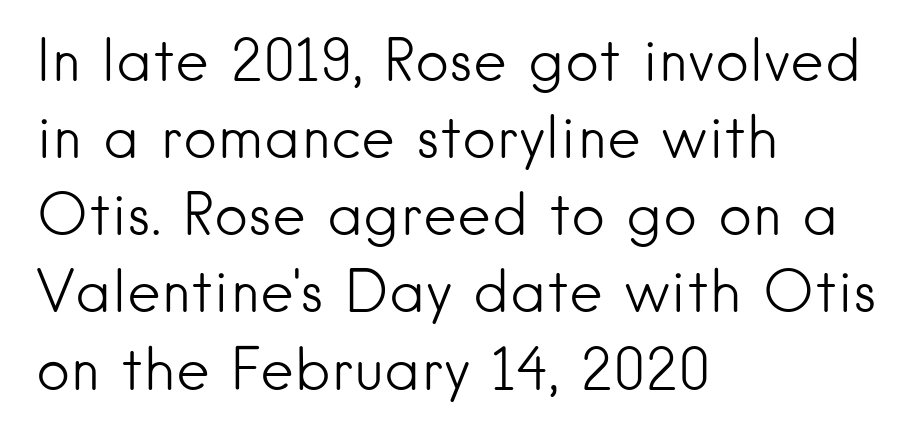
Q: Is the text bold? A: No.
Q: Is the text italic (slanted)? A: No, it is upright.
Q: Is the typeface a serif or a sans-serif typeface? A: Sans-serif.
Q: Is the text underlined? A: No.
Q: How is the paragraph aligned? A: Left-aligned.
Q: Is the spacing between letters normal or unusually wide? A: Normal.
Q: Is the spacing between lines tight, normal or loose? A: Normal.
Q: Width (condensed, normal, or wide)? A: Normal.
Q: Stroke contrast? A: Low.
Q: x-height? A: Small.
Q: Monospaced? A: No.
